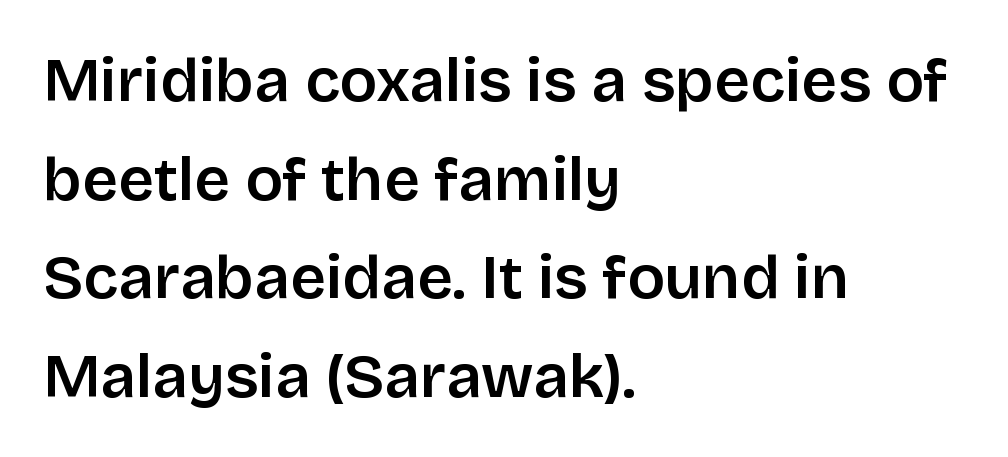
Q: Is the text bold? A: Semi-bold.
Q: Is the text italic (slanted)? A: No, it is upright.
Q: Is the typeface a serif or a sans-serif typeface? A: Sans-serif.
Q: Is the text underlined? A: No.
Q: How is the paragraph aligned? A: Left-aligned.
Q: Is the spacing between letters normal or unusually wide? A: Normal.
Q: Is the spacing between lines tight, normal or loose? A: Normal.
Q: Width (condensed, normal, or wide)? A: Normal.
Q: Stroke contrast? A: Low.
Q: x-height? A: Large.
Q: Monospaced? A: No.
